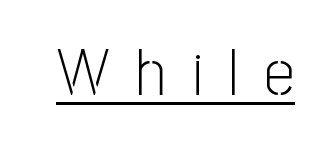
Q: Is the text bold? A: No.
Q: Is the text italic (slanted)? A: No, it is upright.
Q: Is the typeface a serif or a sans-serif typeface? A: Sans-serif.
Q: Is the text underlined? A: Yes.
Q: Is the spacing between letters normal or unusually wide? A: Unusually wide.
Q: Width (condensed, normal, or wide)? A: Condensed.
Q: Stroke contrast? A: Low.
Q: x-height? A: Medium.
Q: Monospaced? A: No.
